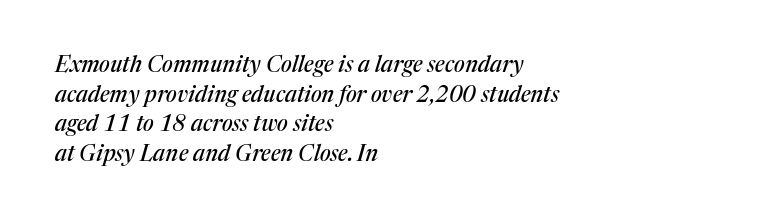
Q: Is the text italic (slanted)? A: Yes, it leans right by about 17 degrees.
Q: Is the text underlined? A: No.
Q: How is the paragraph aligned? A: Left-aligned.
Q: Is the spacing between letters normal or unusually wide? A: Normal.
Q: Is the spacing between lines tight, normal or loose? A: Normal.
